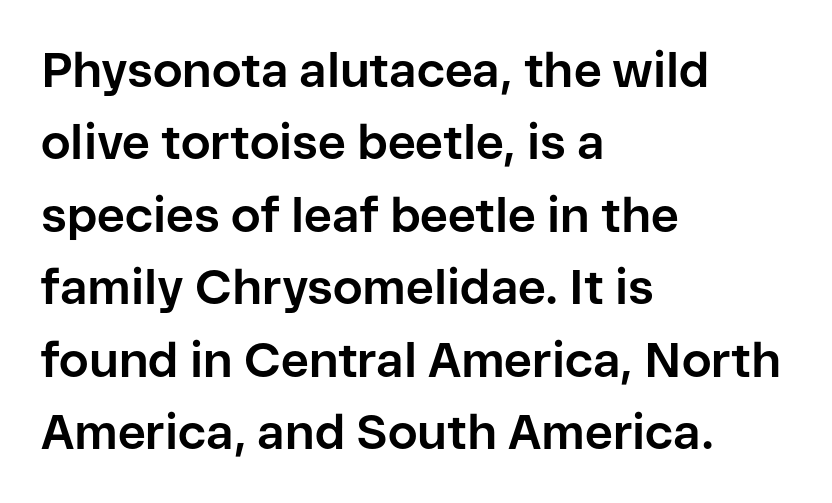
Does the type have serifs? No, each stem ends abruptly. The ragged edge is on the right, which tells us the setting is flush left. The font's upright variant was chosen for this text. This sample has the flowing, uneven cadence of proportional lettering. Check the space under the baseline: it is left empty.
